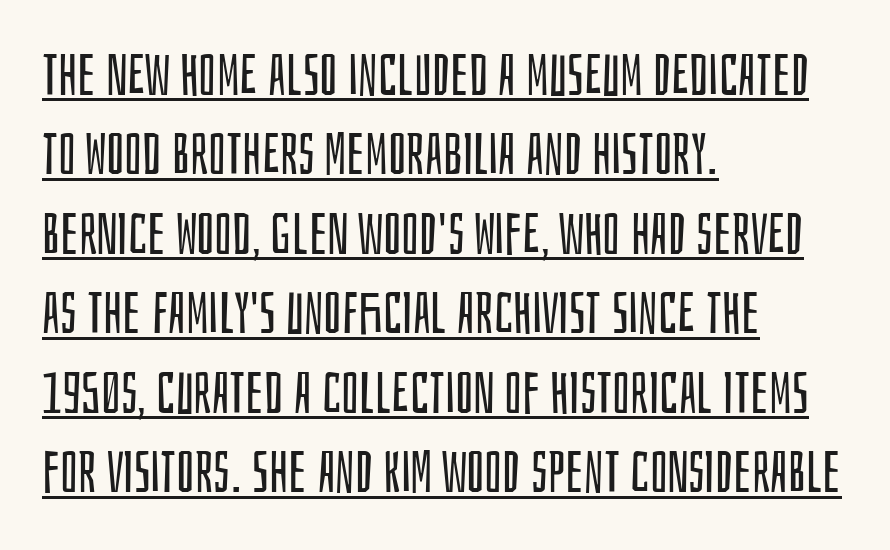
The image shows 58 px regular-weight, condensed sans-serif type, upright; set left-aligned, normal line spacing (1.37x), normal letter spacing, underlined; low stroke contrast and a large x-height.
